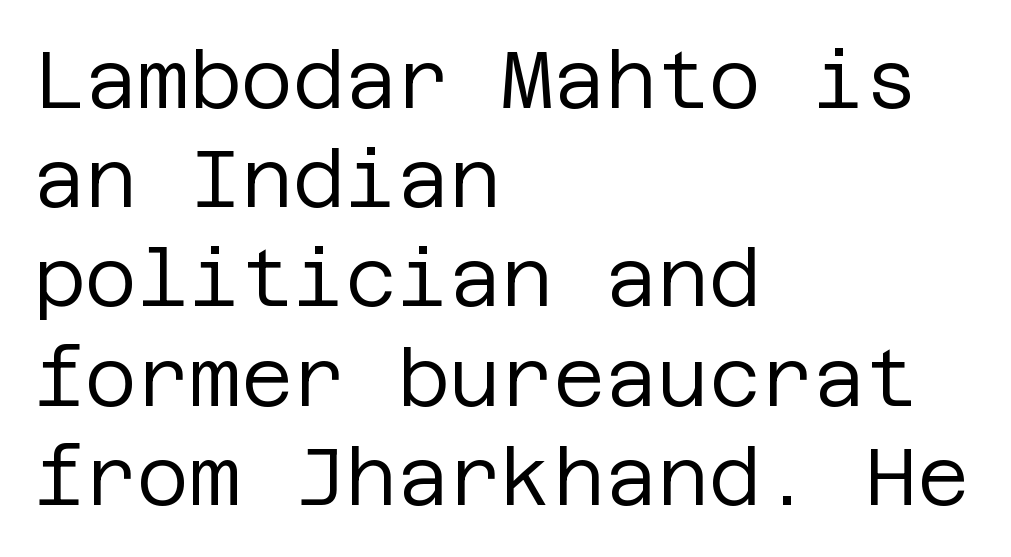
The image shows 80 px regular-weight sans-serif type, upright; set left-aligned, line spacing 1.24x, normal letter spacing, not underlined; low stroke contrast and a large x-height.
